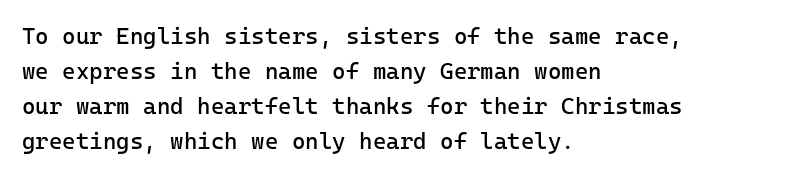
Weight: not bold — regular or lighter. The typesetter chose a ragged-right arrangement here. Each new line begins a customary step beneath the previous one. You could call the tracking neutral — neither tight nor loose. Only glyphs here, with clear space below each row. You can tell it's not italic because the verticals are truly vertical.
